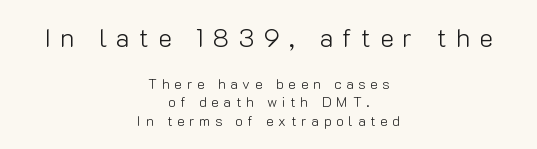
The image shows 26 px text type, upright; set centered, normal line spacing (1.31x), unusually wide letter spacing (+0.35 em), not underlined; the first (top) block is 1.86x larger.
